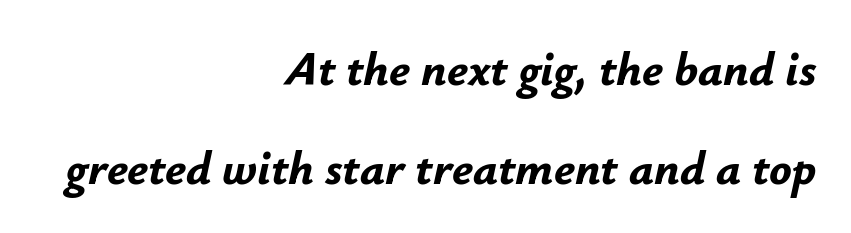
The image shows 47 px bold type, italic (leaning right); set right-aligned, loose line spacing (2.1x), normal letter spacing, not underlined; low stroke contrast and a small x-height.
